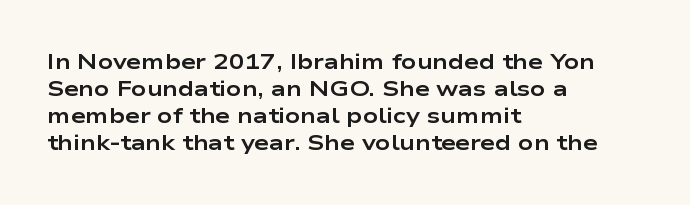
The image shows 21 px bold type, upright; set left-aligned, normal line spacing (1.28x), normal letter spacing, not underlined.
